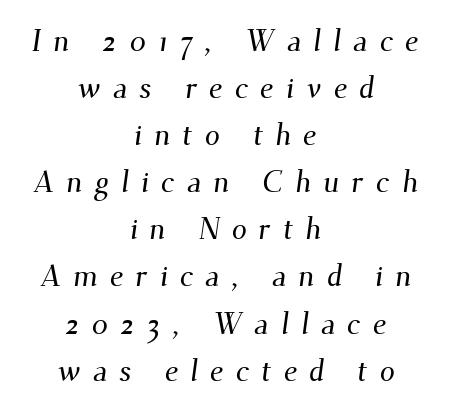
The image shows 30 px serif type; set centered, normal line spacing (1.57x), unusually wide letter spacing (+0.4 em), not underlined; medium stroke contrast and a small x-height.
